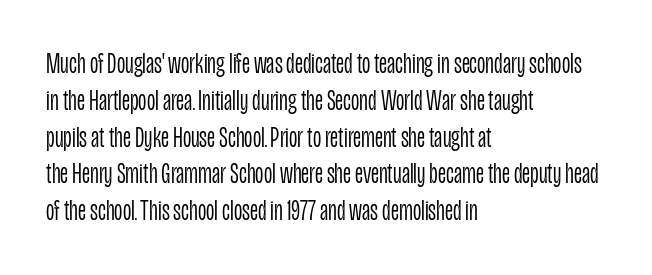
The image shows 29 px light, condensed sans-serif type, upright; set left-aligned, normal line spacing (1.27x), normal letter spacing, not underlined; low stroke contrast and a large x-height.
